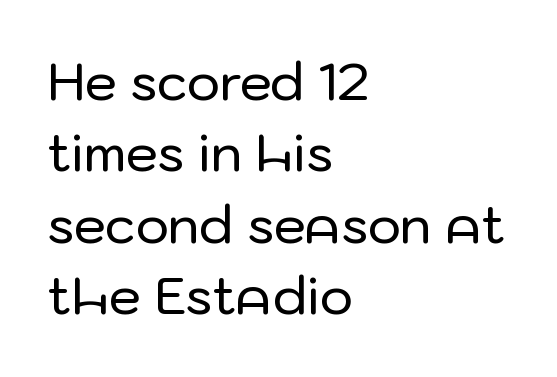
{"serif": "no", "italic": "no", "width": "normal", "stroke_contrast": "low", "x_height": "medium", "monospaced": "no", "underline": "no", "align": "left", "line_spacing": "normal", "line_spacing_ratio": 1.4, "letter_spacing": "normal", "letter_spacing_em": 0.0, "glyph_px": 51}
